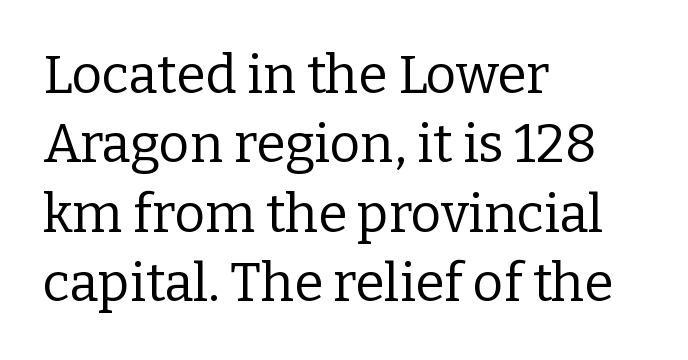
The image shows 53 px regular-weight serif type, upright; set left-aligned, normal line spacing (1.31x), normal letter spacing, not underlined; low stroke contrast and a medium x-height.
